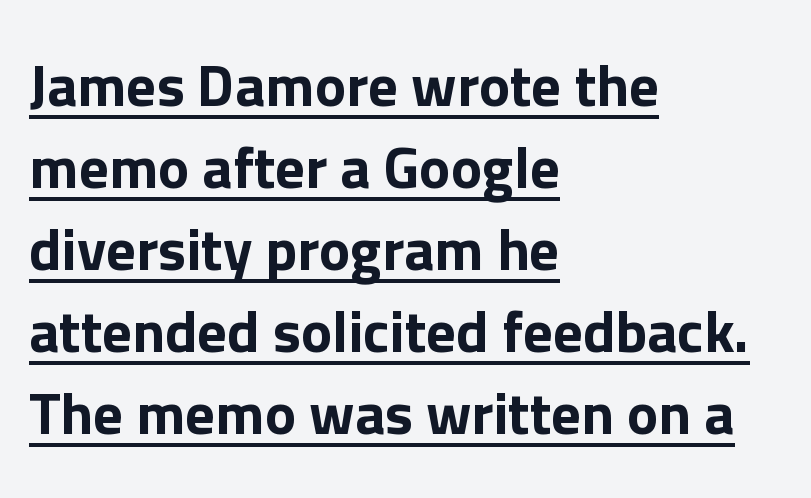
Proportional: the letters do not fall into vertical columns. The letterforms sit shoulder to shoulder at normal distance. A continuous stroke trails under the words, as in a hyperlink. The lines in this sample share a left origin and differ only in where they stop. I'd call this a sans setting — the letters go barefoot.
